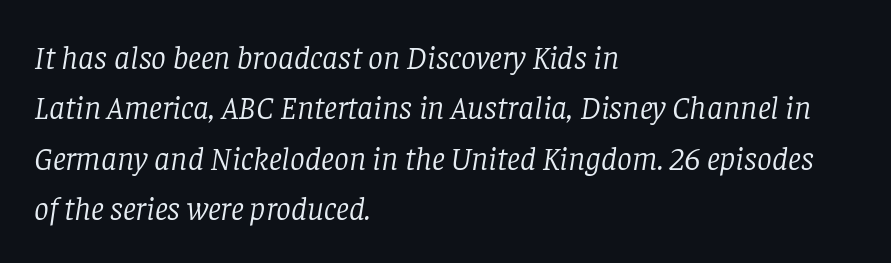
The image shows 33 px light serif type, italic (leaning right); set left-aligned, normal line spacing (1.53x), normal letter spacing, not underlined; low stroke contrast and a large x-height.
